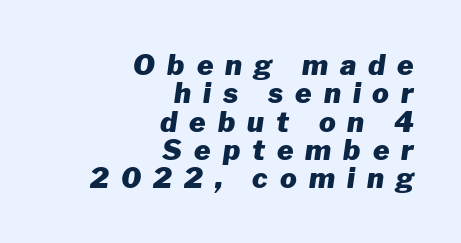
Note the varied advance widths — an 'i' is clearly narrower than an 'm'. The leading is snug, giving the passage a crowded texture. Notice how the passage keeps a crisp vertical edge on the right only. What stands out about the letter spacing? Its width — letters are far apart. Rendered with sloped, italic letterforms. Unmarked baselines from the first word to the last.
